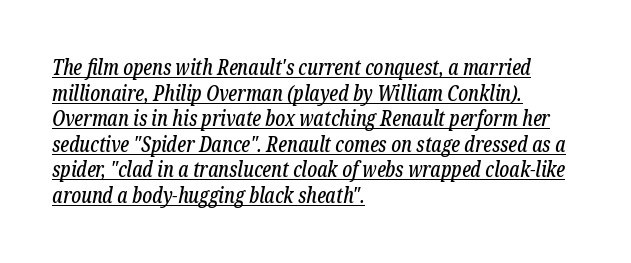
{"italic": "yes", "lean": "right", "slant_degrees": 12, "underline": "yes", "align": "left", "line_spacing_ratio": 1.22, "letter_spacing": "normal", "letter_spacing_em": 0.0, "glyph_px": 21}
